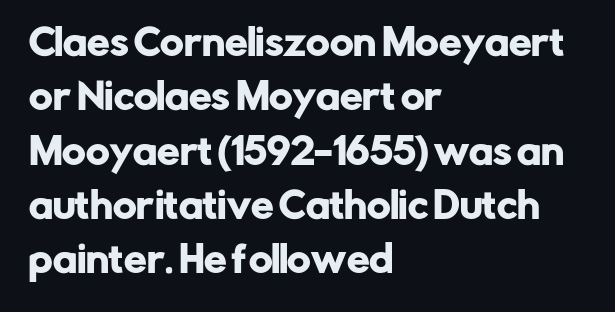
{"serif": "no", "italic": "no", "width": "normal", "stroke_contrast": "low", "x_height": "medium", "monospaced": "no", "underline": "no", "align": "left", "line_spacing": "normal", "line_spacing_ratio": 1.51, "letter_spacing": "normal", "letter_spacing_em": 0.0, "glyph_px": 36}
